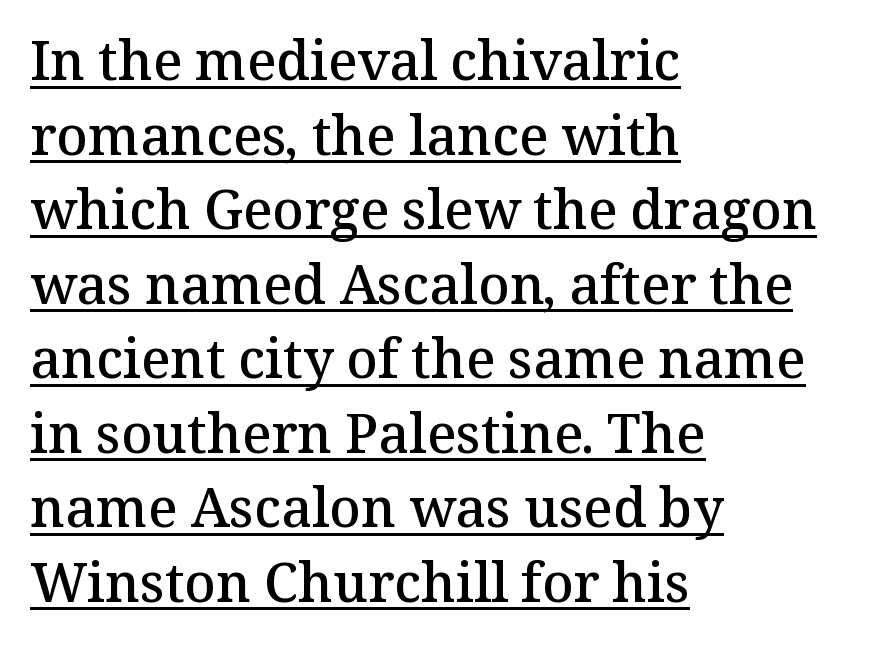
Q: Is the text bold? A: Semi-bold.
Q: Is the text italic (slanted)? A: No, it is upright.
Q: Is the typeface a serif or a sans-serif typeface? A: Serif.
Q: Is the text underlined? A: Yes.
Q: How is the paragraph aligned? A: Left-aligned.
Q: Is the spacing between letters normal or unusually wide? A: Normal.
Q: Is the spacing between lines tight, normal or loose? A: Normal.
Q: Width (condensed, normal, or wide)? A: Normal.
Q: Stroke contrast? A: Medium.
Q: x-height? A: Medium.
Q: Monospaced? A: No.
